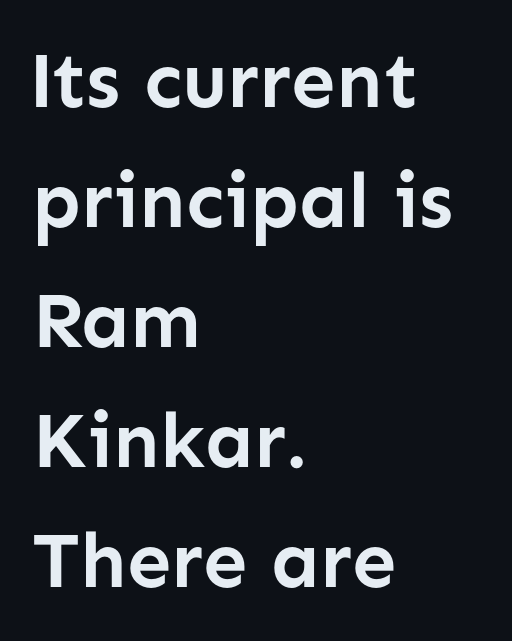
Q: Is the text bold? A: Yes.
Q: Is the text italic (slanted)? A: No, it is upright.
Q: Is the typeface a serif or a sans-serif typeface? A: Sans-serif.
Q: Is the text underlined? A: No.
Q: How is the paragraph aligned? A: Left-aligned.
Q: Is the spacing between letters normal or unusually wide? A: Normal.
Q: Is the spacing between lines tight, normal or loose? A: Normal.
Q: Width (condensed, normal, or wide)? A: Normal.
Q: Stroke contrast? A: Low.
Q: x-height? A: Medium.
Q: Monospaced? A: No.
